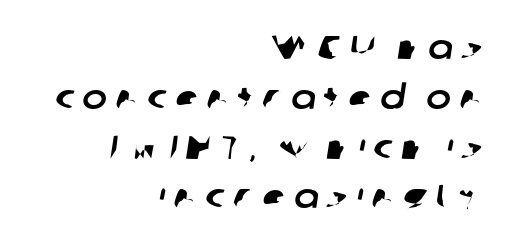
The area under the type is left untouched. The letters carry no serifs — their stems end cleanly without finishing strokes. There is plenty of visible air inserted between adjacent glyphs. Visually the block forms a straight wall on the right and a jagged coastline on the left.
